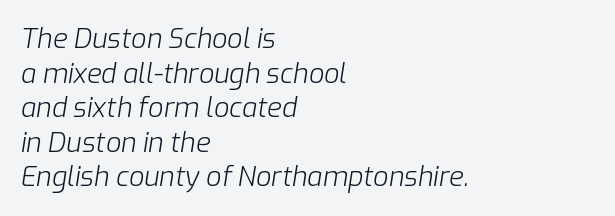
{"italic": "yes", "lean": "right", "slant_degrees": 9, "bold": "no", "underline": "no", "align": "left", "line_spacing": "normal", "line_spacing_ratio": 1.28, "letter_spacing": "normal", "letter_spacing_em": 0.0, "glyph_px": 27}
